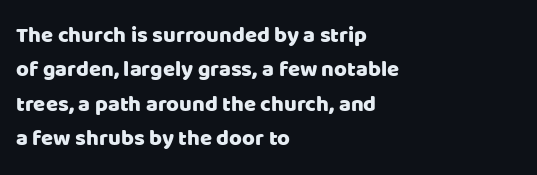
Teacher's note: observe the even left margin — that is flush-left alignment. The passage shown has conventional tracking throughout. It's the straight-up-and-down kind of type. The block of text has a typical density, with ordinary space between rows. The area under the type is left untouched.
